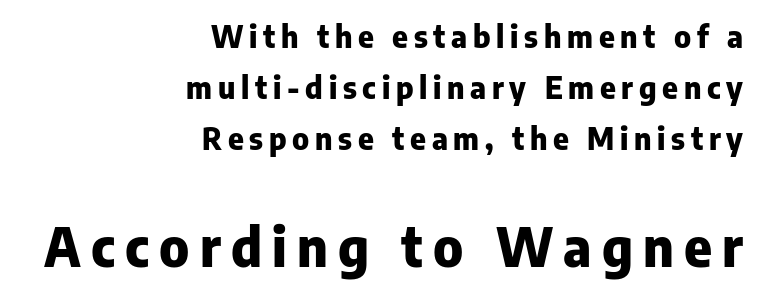
If you drew a line through each stem, it would be perfectly vertical. Horizontal alignment here is rightward, an uncommon choice for prose. The designer left line spacing at the default. Anything drawn beneath the words? Only blank space. Does the weight exceed regular? Yes, all the way to bold. The passage shown is typed in a proportional face where columns would drift.
